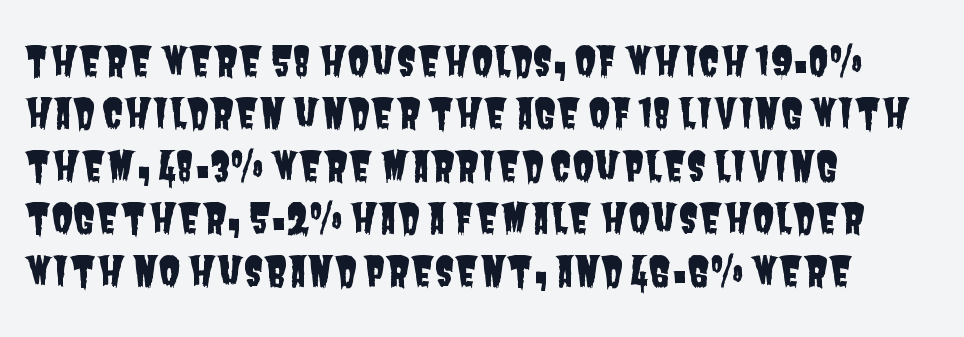
The letterforms sit shoulder to shoulder at normal distance. Each letter keeps its own natural width here, so spacing adapts to shape. Leftover space on each line is placed entirely after the last word. What's the leading like? Ordinary, nothing unusual. Check where the strokes stop: nothing finishes them off — pure sans.
